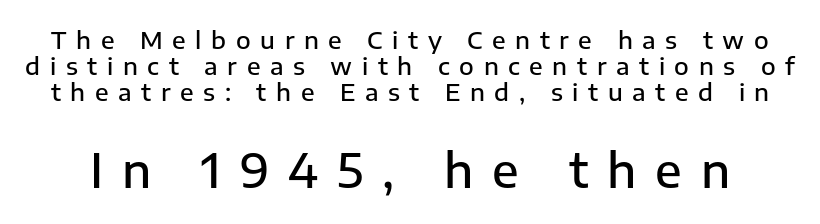
Q: Is the text bold? A: Semi-bold.
Q: Is the text italic (slanted)? A: No, it is upright.
Q: Is the typeface a serif or a sans-serif typeface? A: Sans-serif.
Q: Is the text underlined? A: No.
Q: Is the spacing between letters normal or unusually wide? A: Unusually wide.
Q: Is the spacing between lines tight, normal or loose? A: Tight.
Q: Which block of text is set in a larger size, the first (top) or the second (bottom)? A: The second (bottom) one.
Q: Width (condensed, normal, or wide)? A: Normal.
Q: Stroke contrast? A: Low.
Q: x-height? A: Medium.
Q: Monospaced? A: No.
